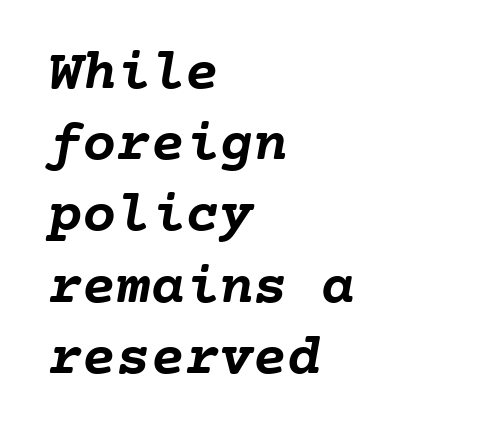
What weight is shown? A full bold with thick strokes. Each letter, wide or thin by design, is forced into the same width here. The compositor pushed each line to the left boundary. Leading matches the norm, producing a regular column. Does extra space separate the letters? No, they use regular spacing.
